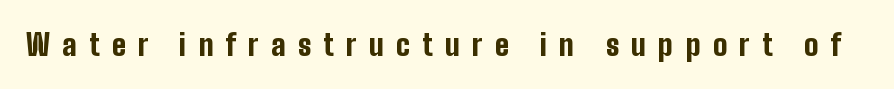
Just letters on the line, the space beneath them empty. Italic: no, the glyphs are upright roman. A sans-serif font was chosen for this passage. Words appear elongated and porous because spacing is wide. Heavy-handed strokes throughout: this text is bold. The passage shown is typed in a proportional face where columns would drift.
